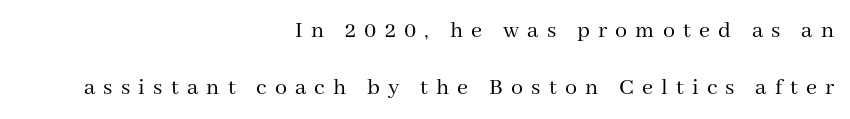
{"italic": "no", "bold": "no", "underline": "no", "align": "right", "line_spacing": "loose", "line_spacing_ratio": 2.37, "letter_spacing": "wide", "letter_spacing_em": 0.34, "glyph_px": 24}
